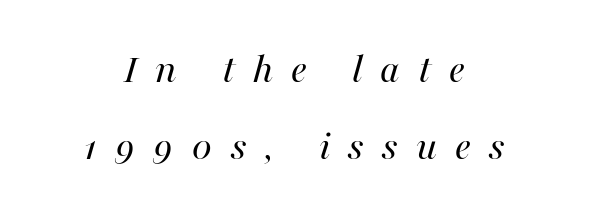
{"italic": "yes", "lean": "right", "slant_degrees": 16, "bold": "no", "weight": "regular", "width": "normal", "stroke_contrast": "medium", "x_height": "medium", "monospaced": "no", "underline": "no", "align": "center", "line_spacing_ratio": 1.79, "letter_spacing": "wide", "letter_spacing_em": 0.42, "glyph_px": 43}
